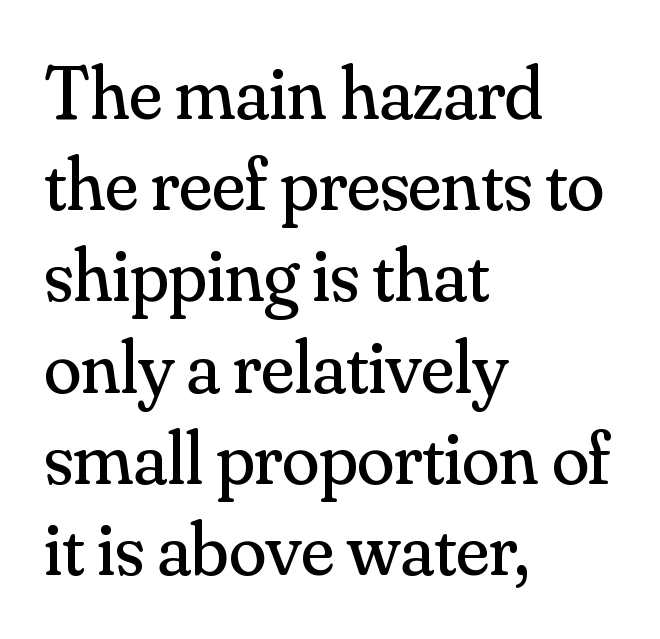
Q: Is the text bold? A: No.
Q: Is the text italic (slanted)? A: No, it is upright.
Q: Is the typeface a serif or a sans-serif typeface? A: Serif.
Q: Is the text underlined? A: No.
Q: How is the paragraph aligned? A: Left-aligned.
Q: Is the spacing between letters normal or unusually wide? A: Normal.
Q: Width (condensed, normal, or wide)? A: Normal.
Q: Stroke contrast? A: Medium.
Q: x-height? A: Small.
Q: Monospaced? A: No.
